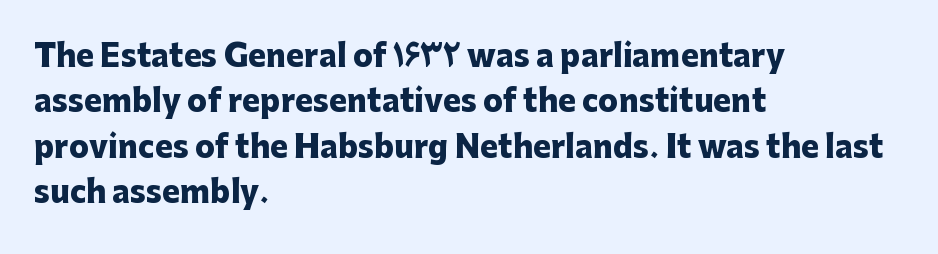
{"serif": "no", "italic": "no", "bold": "yes", "weight": "heavy", "width": "normal", "stroke_contrast": "low", "x_height": "medium", "monospaced": "no", "underline": "no", "align": "left", "line_spacing": "normal", "line_spacing_ratio": 1.51, "letter_spacing": "normal", "letter_spacing_em": 0.0, "glyph_px": 30}
